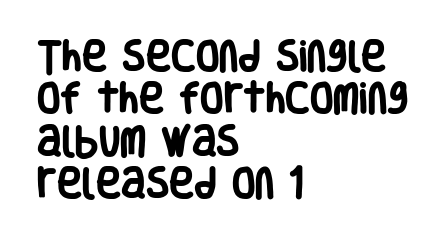
The image shows 34 px heavy, condensed sans-serif type, upright; set left-aligned, normal line spacing (1.25x), normal letter spacing, not underlined; low stroke contrast and a large x-height.
